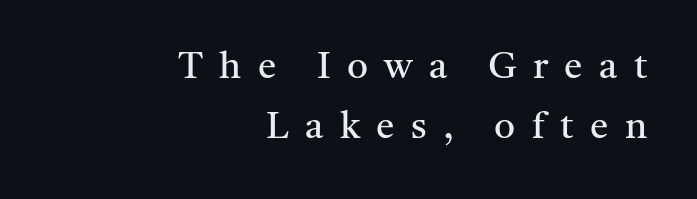
Q: Is the text bold? A: No.
Q: Is the text italic (slanted)? A: No, it is upright.
Q: Is the typeface a serif or a sans-serif typeface? A: Serif.
Q: Is the text underlined? A: No.
Q: How is the paragraph aligned? A: Right-aligned.
Q: Is the spacing between letters normal or unusually wide? A: Unusually wide.
Q: Is the spacing between lines tight, normal or loose? A: Normal.
Q: Width (condensed, normal, or wide)? A: Normal.
Q: Stroke contrast? A: Medium.
Q: x-height? A: Medium.
Q: Monospaced? A: No.
